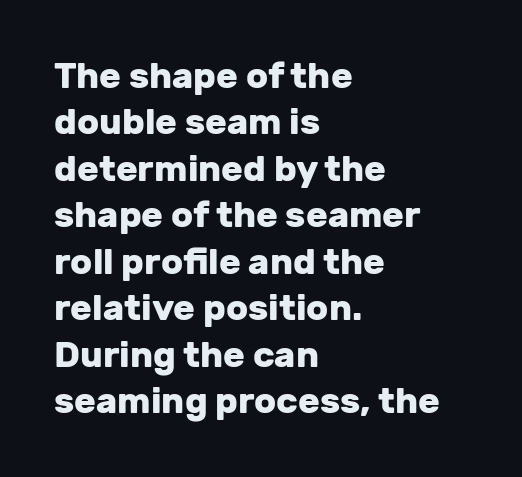
The image shows 36 px heavy sans-serif type, upright; set left-aligned, normal line spacing (1.29x), normal letter spacing, not underlined; low stroke contrast and a medium x-height.
